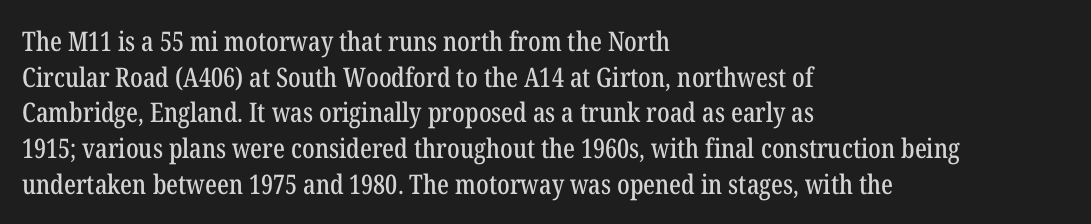
{"italic": "no", "underline": "no", "align": "left", "line_spacing": "normal", "line_spacing_ratio": 1.32, "letter_spacing": "normal", "letter_spacing_em": 0.0, "glyph_px": 27}
